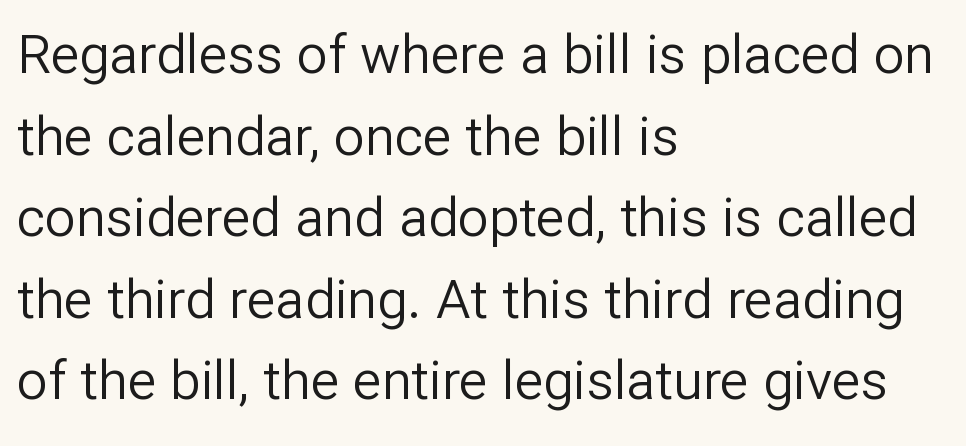
Q: Is the text bold? A: No.
Q: Is the text italic (slanted)? A: No, it is upright.
Q: Is the typeface a serif or a sans-serif typeface? A: Sans-serif.
Q: Is the text underlined? A: No.
Q: How is the paragraph aligned? A: Left-aligned.
Q: Is the spacing between letters normal or unusually wide? A: Normal.
Q: Is the spacing between lines tight, normal or loose? A: Normal.
Q: Width (condensed, normal, or wide)? A: Normal.
Q: Stroke contrast? A: Low.
Q: x-height? A: Medium.
Q: Monospaced? A: No.
